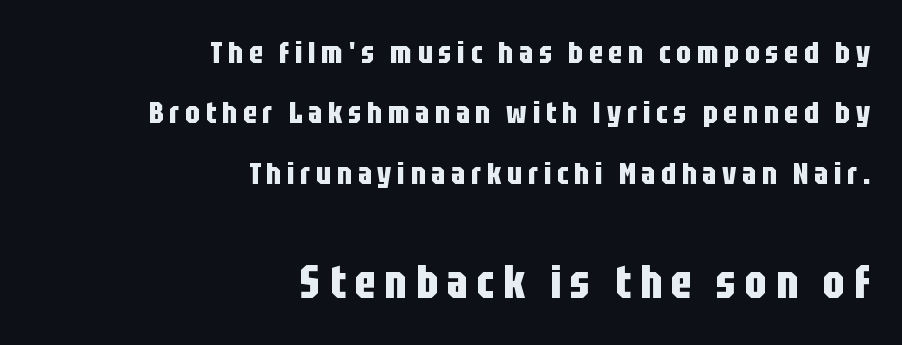
Q: Is the text bold? A: Yes.
Q: Is the text italic (slanted)? A: No, it is upright.
Q: Is the typeface a serif or a sans-serif typeface? A: Sans-serif.
Q: Is the text underlined? A: No.
Q: How is the paragraph aligned? A: Right-aligned.
Q: Is the spacing between lines tight, normal or loose? A: Loose.
Q: Which block of text is set in a larger size, the first (top) or the second (bottom)? A: The second (bottom) one.
Q: Width (condensed, normal, or wide)? A: Condensed.
Q: Stroke contrast? A: Low.
Q: x-height? A: Large.
Q: Monospaced? A: No.
